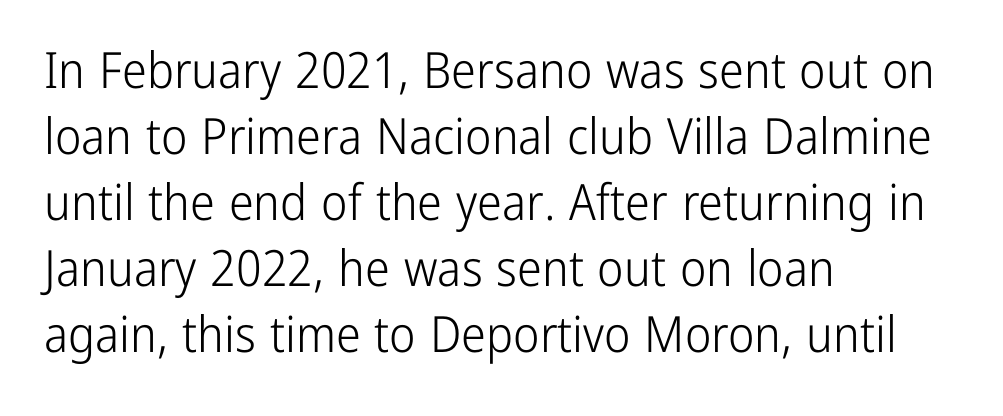
Q: Is the text bold? A: No.
Q: Is the text italic (slanted)? A: No, it is upright.
Q: Is the typeface a serif or a sans-serif typeface? A: Sans-serif.
Q: Is the text underlined? A: No.
Q: How is the paragraph aligned? A: Left-aligned.
Q: Is the spacing between letters normal or unusually wide? A: Normal.
Q: Is the spacing between lines tight, normal or loose? A: Normal.
Q: Width (condensed, normal, or wide)? A: Condensed.
Q: Stroke contrast? A: Low.
Q: x-height? A: Medium.
Q: Monospaced? A: No.
